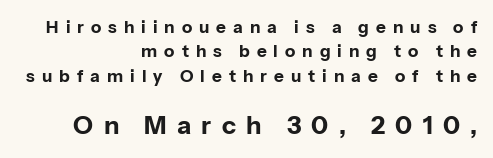
Q: Is the text bold? A: Yes.
Q: Is the text italic (slanted)? A: No, it is upright.
Q: Is the text underlined? A: No.
Q: How is the paragraph aligned? A: Right-aligned.
Q: Is the spacing between letters normal or unusually wide? A: Unusually wide.
Q: Is the spacing between lines tight, normal or loose? A: Normal.
Q: Which block of text is set in a larger size, the first (top) or the second (bottom)? A: The second (bottom) one.
